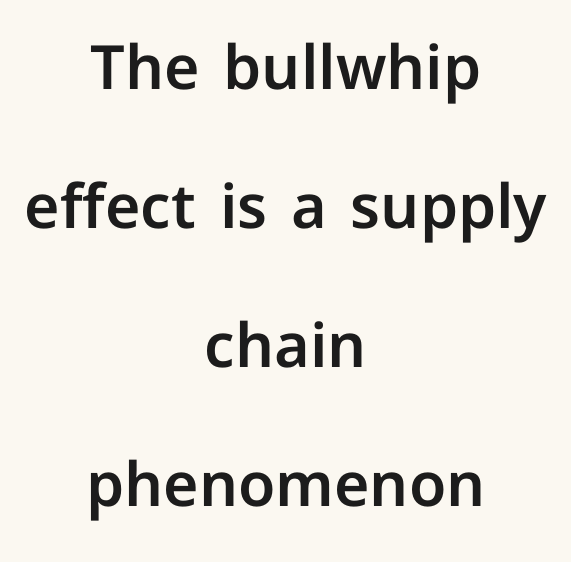
Q: Is the text italic (slanted)? A: No, it is upright.
Q: Is the typeface a serif or a sans-serif typeface? A: Sans-serif.
Q: Is the text underlined? A: No.
Q: How is the paragraph aligned? A: Centered.
Q: Is the spacing between letters normal or unusually wide? A: Normal.
Q: Is the spacing between lines tight, normal or loose? A: Loose.
Q: Width (condensed, normal, or wide)? A: Normal.
Q: Stroke contrast? A: Low.
Q: x-height? A: Medium.
Q: Monospaced? A: No.
